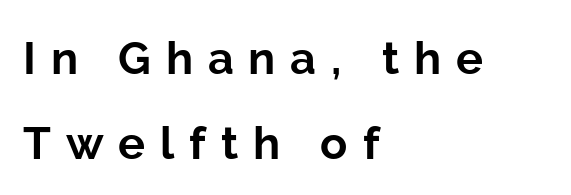
Descenders hang freely into open space. Each letter keeps its own natural width here, so spacing adapts to shape. The typography opts for an upright posture over an oblique one. The compositor pushed each line to the left boundary. Spacing between characters has been opened up far beyond the box default. Honestly, the rows look like they've been pulled way apart.
